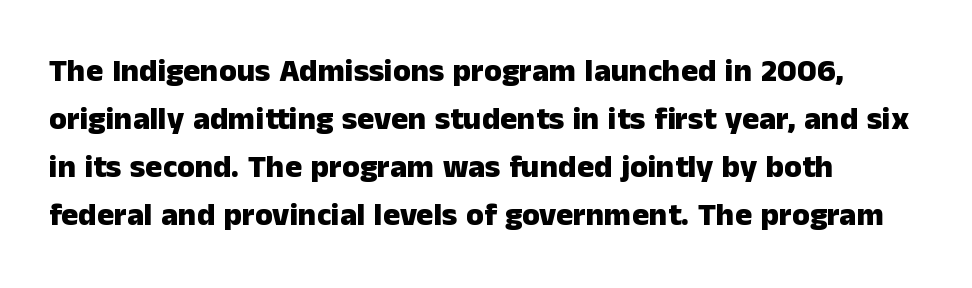
These lines are rendered in a variable-pitch font. These lines stack with their left ends in a neat column. The letters are bold, with thick, heavy strokes. The letters stand upright; this is a roman face. Type without underlining. Honestly, the row spacing looks completely unremarkable.
